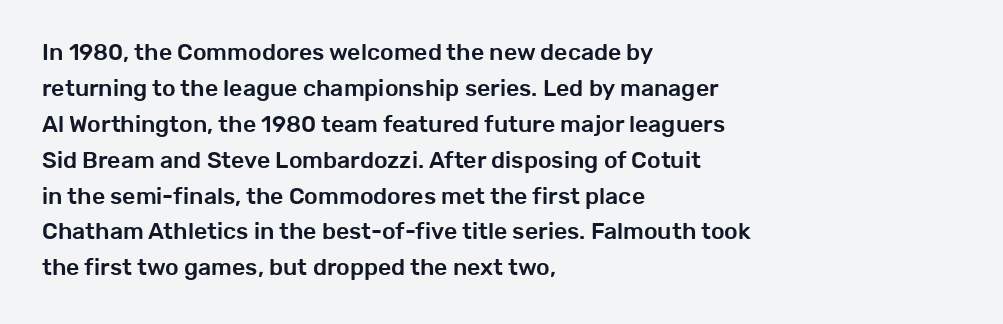
The passage shown has conventional tracking throughout. The axis of the letterforms is exactly vertical. In CSS terms this would be text-align: left. The area under the type is left untouched.
